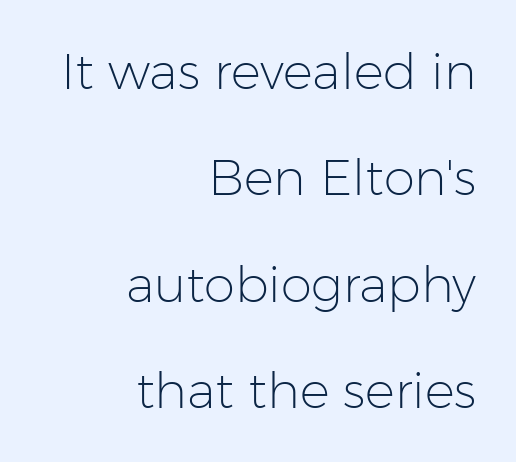
Nothing unusual about the tracking: characters are spaced as the font intends. The rag falls on the left side of this text block. Vertical spacing — loose. Classification — sans serif. The space directly below the letters is spotless.
